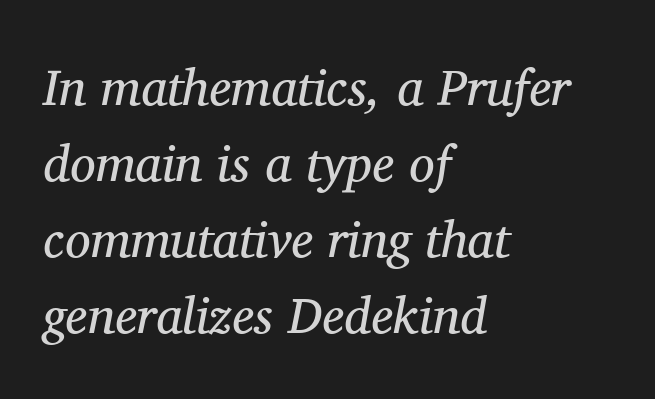
The passage shown is typed in a proportional face where columns would drift. Nothing heavy about these letters — not bold at all. Normally led — the rows are evenly, conventionally spaced. The baseline area is clear. The typography opts for an oblique posture over an upright one. The rendering keeps characters at their native spacing.
